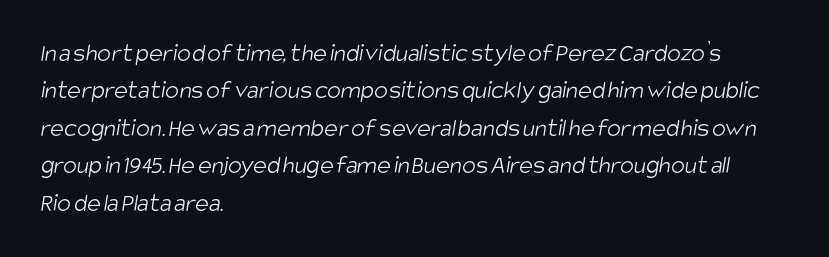
The image shows 26 px text type; set left-aligned, normal line spacing (1.44x), normal letter spacing, not underlined.
